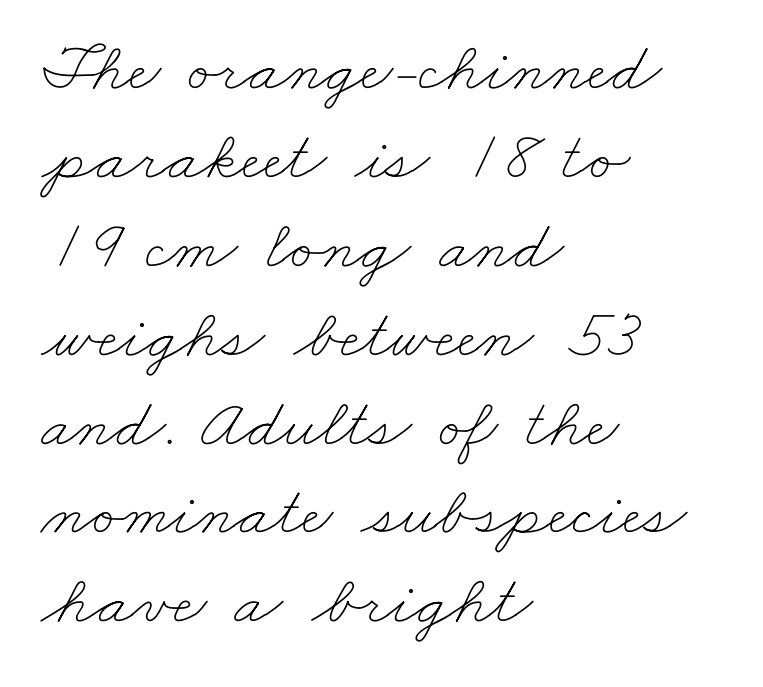
The image shows 70 px thin, wide type; set left-aligned, normal line spacing (1.27x), normal letter spacing, not underlined; low stroke contrast and a small x-height.
